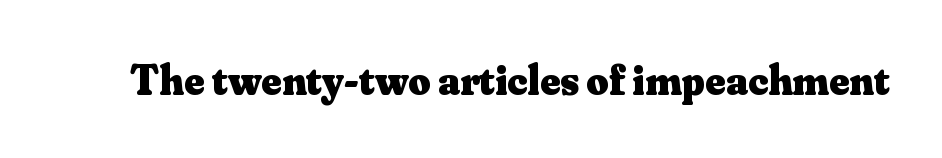
{"serif": "yes", "italic": "no", "bold": "yes", "weight": "heavy", "width": "normal", "stroke_contrast": "medium", "x_height": "small", "monospaced": "no", "underline": "no", "letter_spacing": "normal", "letter_spacing_em": 0.0, "glyph_px": 43}
